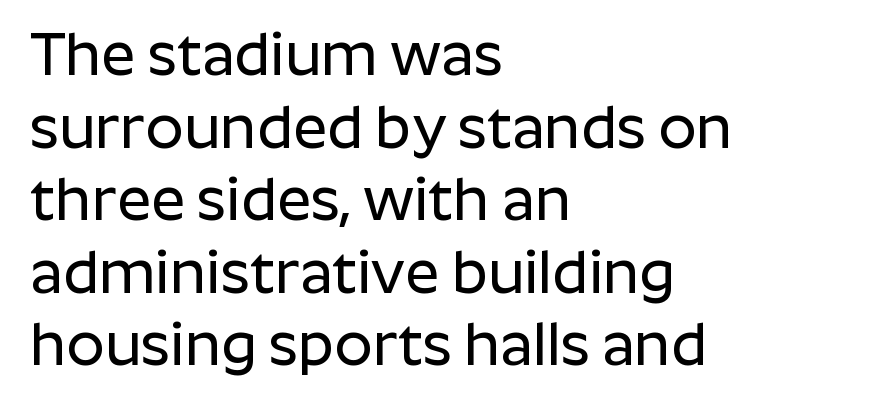
The foot of each line stays bare and open. Do the characters align in a grid? No, the font is proportional. The font's upright variant was chosen for this text. There is no visible air inserted between adjacent glyphs. The paragraph has a hard left edge and a soft right edge.
